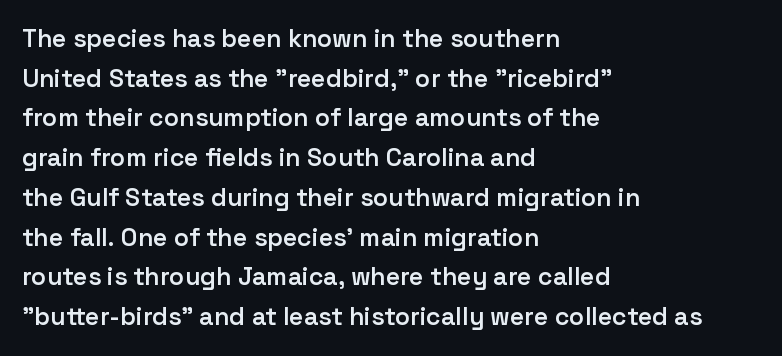
Q: Is the text bold? A: Semi-bold.
Q: Is the text italic (slanted)? A: No, it is upright.
Q: Is the text underlined? A: No.
Q: How is the paragraph aligned? A: Left-aligned.
Q: Is the spacing between letters normal or unusually wide? A: Normal.
Q: Is the spacing between lines tight, normal or loose? A: Normal.
